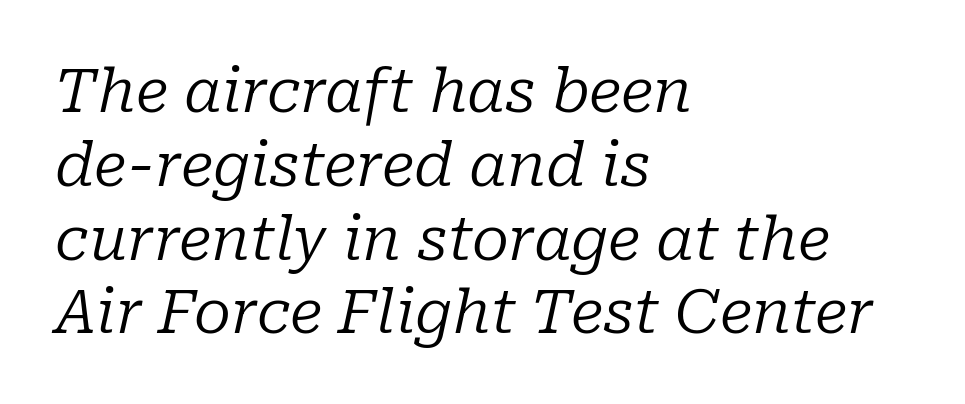
This sample is left-justified, so line endings fall wherever the words run out. Unmarked baselines from the first word to the last. You could not count columns in this text — the font is proportionally spaced. The type is set solid horizontally, with unmodified tracking. The characters display serif detailing at their extremities. On a weight scale, this lands at 450 or below.
